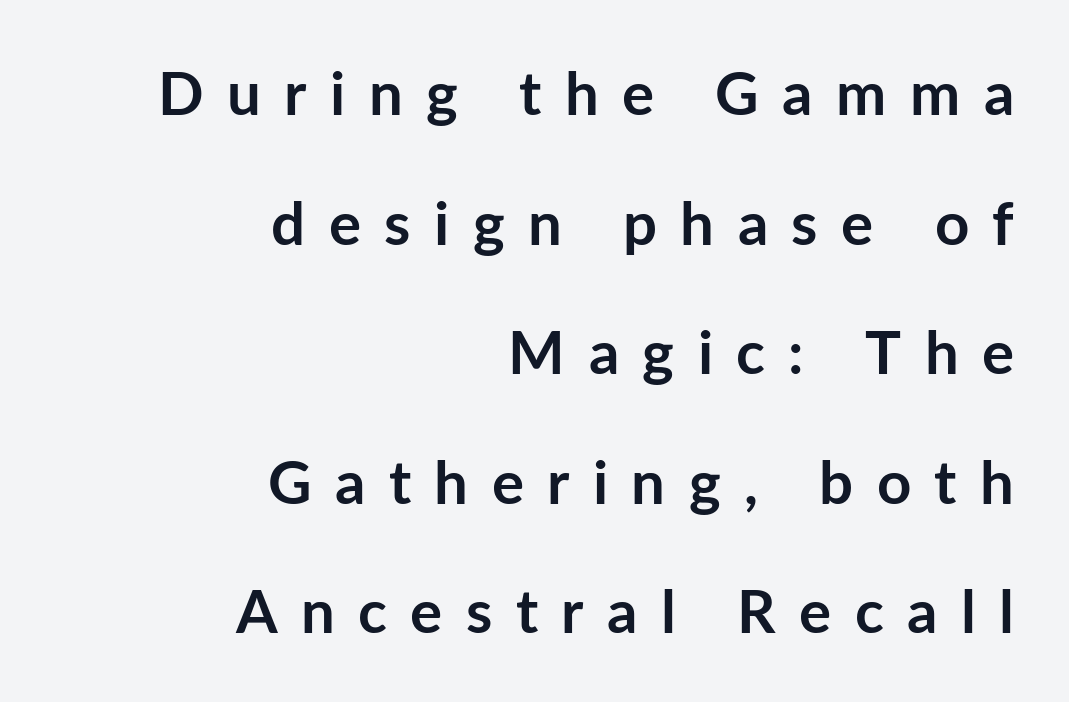
{"serif": "no", "italic": "no", "bold": "yes", "weight": "semibold", "width": "normal", "stroke_contrast": "low", "x_height": "medium", "monospaced": "no", "underline": "no", "align": "right", "line_spacing": "loose", "line_spacing_ratio": 2.16, "letter_spacing": "wide", "letter_spacing_em": 0.39, "glyph_px": 60}
